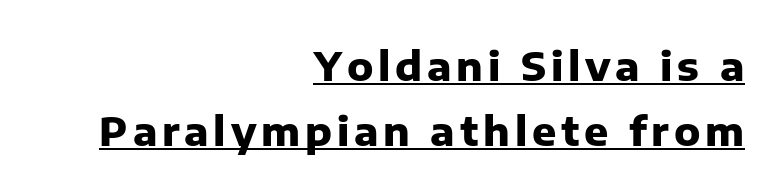
The image shows 40 px heavy sans-serif type, upright; set right-aligned, normal line spacing (1.62x), underlined; low stroke contrast and a medium x-height.
